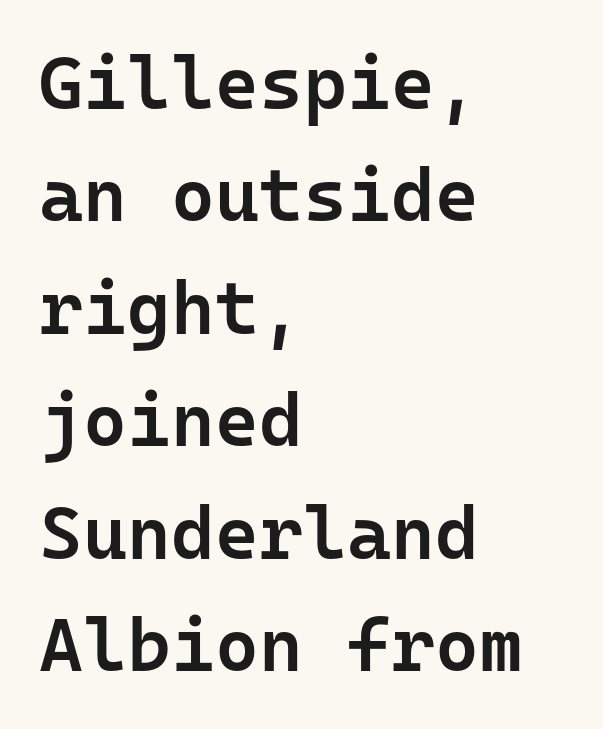
{"serif": "no", "italic": "no", "bold": "semi", "weight": "semibold", "width": "normal", "stroke_contrast": "low", "x_height": "medium", "monospaced": "yes", "underline": "no", "align": "left", "line_spacing": "normal", "line_spacing_ratio": 1.5, "letter_spacing": "normal", "letter_spacing_em": 0.0, "glyph_px": 75}
